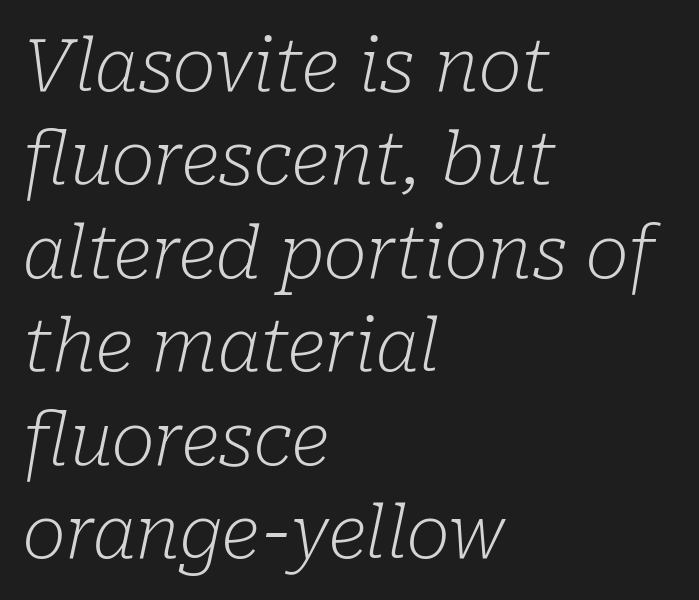
Q: Is the text bold? A: No.
Q: Is the text italic (slanted)? A: Yes, it leans right by about 10 degrees.
Q: Is the typeface a serif or a sans-serif typeface? A: Serif.
Q: Is the text underlined? A: No.
Q: How is the paragraph aligned? A: Left-aligned.
Q: Is the spacing between letters normal or unusually wide? A: Normal.
Q: Is the spacing between lines tight, normal or loose? A: Normal.
Q: Width (condensed, normal, or wide)? A: Normal.
Q: Stroke contrast? A: Low.
Q: x-height? A: Medium.
Q: Monospaced? A: No.
